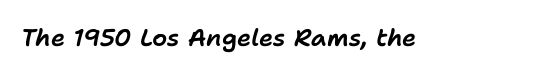
Q: Is the text italic (slanted)? A: Yes, it leans right by about 11 degrees.
Q: Is the text underlined? A: No.
Q: Is the spacing between letters normal or unusually wide? A: Normal.
